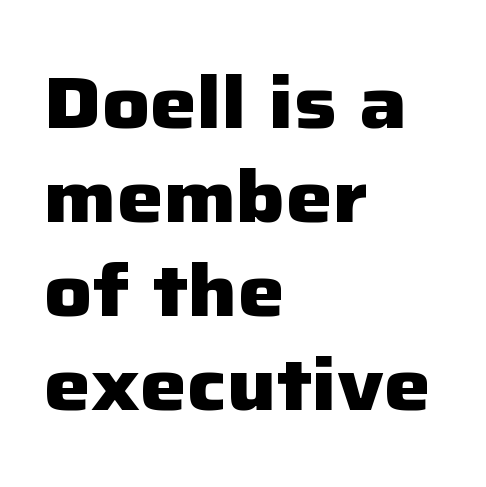
This rendering features lettering with no underline. What's the leading like? Ordinary, nothing unusual. Tracking value appears to be zero — textbook default spacing. The typography opts for an upright posture over an oblique one. The characters display no serif detailing; their extremities are plain.
